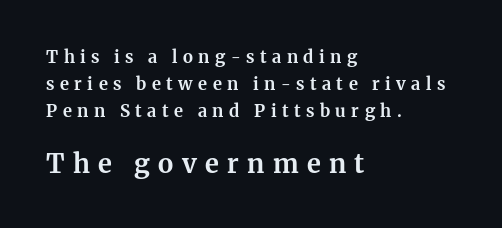
Q: Is the text bold? A: Yes.
Q: Is the text italic (slanted)? A: No, it is upright.
Q: Is the text underlined? A: No.
Q: How is the paragraph aligned? A: Left-aligned.
Q: Is the spacing between letters normal or unusually wide? A: Unusually wide.
Q: Is the spacing between lines tight, normal or loose? A: Normal.
Q: Which block of text is set in a larger size, the first (top) or the second (bottom)? A: The second (bottom) one.
